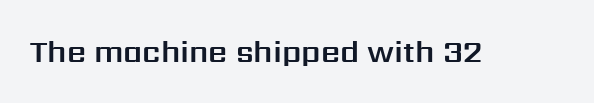
The image shows 30 px sans-serif type, upright; set normal letter spacing, not underlined; medium stroke contrast and a medium x-height.
